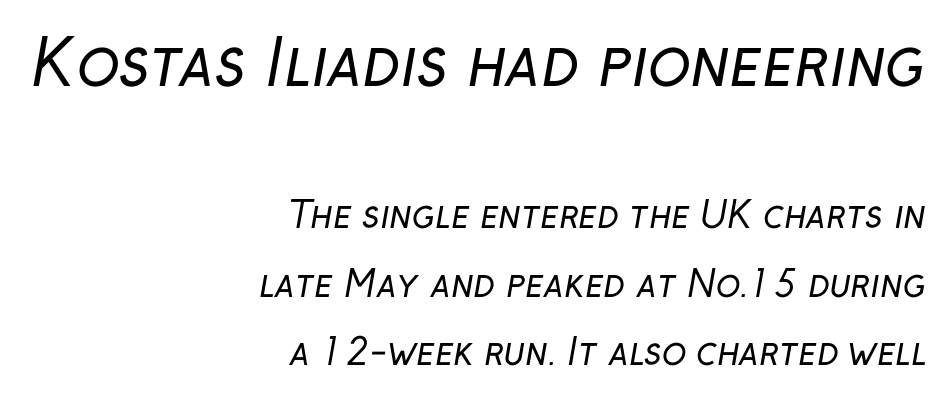
Q: Is the text bold? A: No.
Q: Is the typeface a serif or a sans-serif typeface? A: Sans-serif.
Q: Is the text underlined? A: No.
Q: How is the paragraph aligned? A: Right-aligned.
Q: Is the spacing between letters normal or unusually wide? A: Normal.
Q: Which block of text is set in a larger size, the first (top) or the second (bottom)? A: The first (top) one.
Q: Width (condensed, normal, or wide)? A: Normal.
Q: Stroke contrast? A: Low.
Q: x-height? A: Medium.
Q: Monospaced? A: No.
